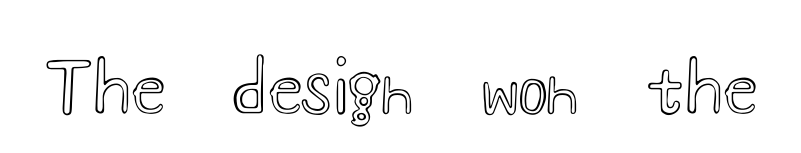
{"italic": "no", "width": "wide", "x_height": "small", "monospaced": "no", "underline": "no", "letter_spacing": "normal", "letter_spacing_em": 0.0, "glyph_px": 69}
